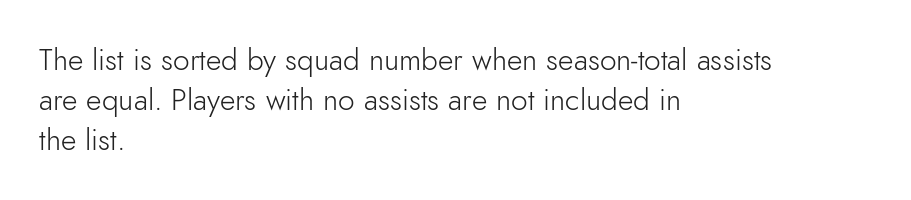
The glyphs in this specimen are sans serif. All the whitespace from short lines collects on the right. Each row of text sits above clean, open space. This sample uses an upright cut, with every glyph sitting square on the baseline. Line spacing here is normal. Looks like regular typesetting: each glyph gets only the width it needs.
